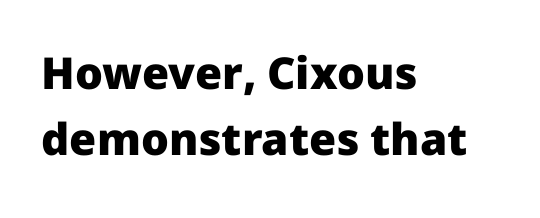
Q: Is the text bold? A: Yes.
Q: Is the text italic (slanted)? A: No, it is upright.
Q: Is the typeface a serif or a sans-serif typeface? A: Sans-serif.
Q: Is the text underlined? A: No.
Q: How is the paragraph aligned? A: Left-aligned.
Q: Is the spacing between letters normal or unusually wide? A: Normal.
Q: Is the spacing between lines tight, normal or loose? A: Normal.
Q: Width (condensed, normal, or wide)? A: Normal.
Q: Stroke contrast? A: Low.
Q: x-height? A: Medium.
Q: Monospaced? A: No.
